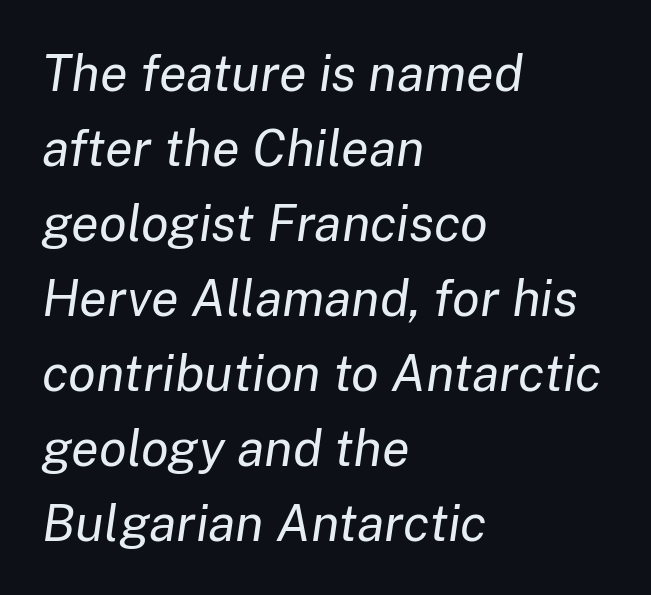
The image shows 51 px regular-weight type, italic (leaning right); set left-aligned, normal line spacing (1.47x), normal letter spacing, not underlined; low stroke contrast and a medium x-height.
